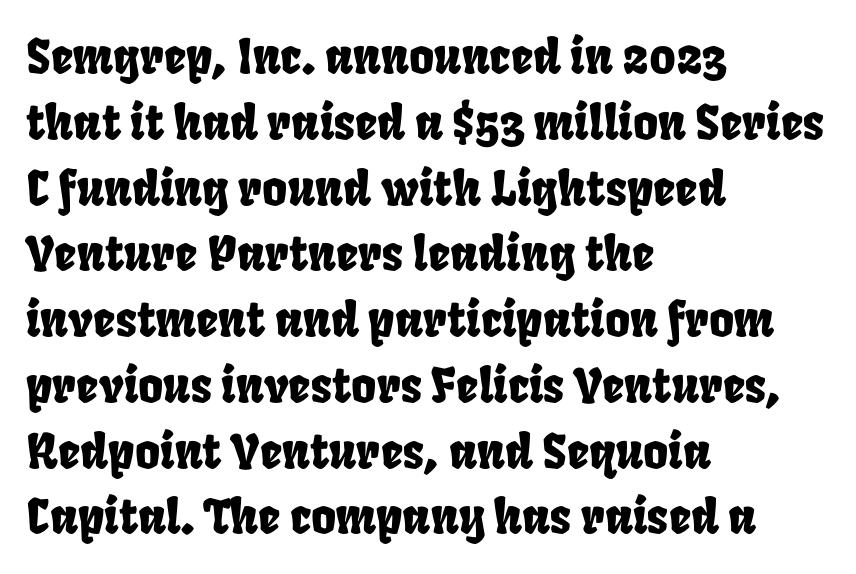
The image shows 48 px condensed type; set left-aligned, normal line spacing (1.37x), normal letter spacing, not underlined; low stroke contrast and a large x-height.
